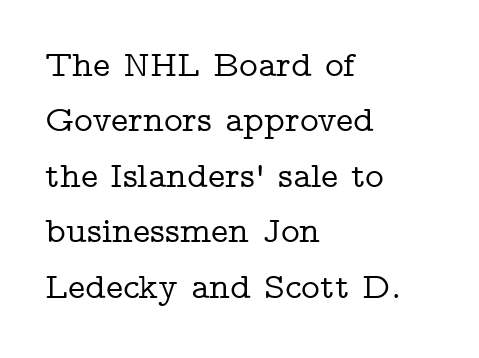
{"serif": "yes", "italic": "no", "width": "wide", "stroke_contrast": "low", "x_height": "medium", "monospaced": "no", "underline": "no", "align": "left", "line_spacing": "normal", "line_spacing_ratio": 1.54, "letter_spacing": "normal", "letter_spacing_em": 0.0, "glyph_px": 36}
